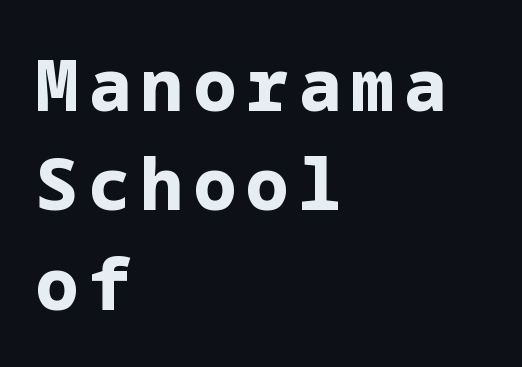
Q: Is the text bold? A: Yes.
Q: Is the text italic (slanted)? A: No, it is upright.
Q: Is the typeface a serif or a sans-serif typeface? A: Sans-serif.
Q: Is the text underlined? A: No.
Q: How is the paragraph aligned? A: Left-aligned.
Q: Is the spacing between lines tight, normal or loose? A: Normal.
Q: Width (condensed, normal, or wide)? A: Normal.
Q: Stroke contrast? A: Low.
Q: x-height? A: Medium.
